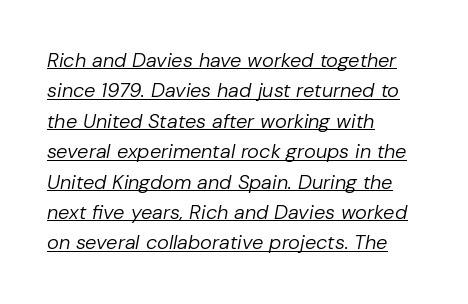
Q: Is the text bold? A: No.
Q: Is the text italic (slanted)? A: Yes, it leans right by about 10 degrees.
Q: Is the text underlined? A: Yes.
Q: How is the paragraph aligned? A: Left-aligned.
Q: Is the spacing between letters normal or unusually wide? A: Normal.
Q: Is the spacing between lines tight, normal or loose? A: Normal.
